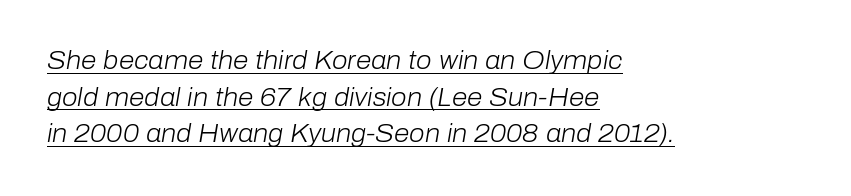
The image shows 25 px text type, italic (leaning right); set left-aligned, normal line spacing (1.47x), normal letter spacing, underlined.
